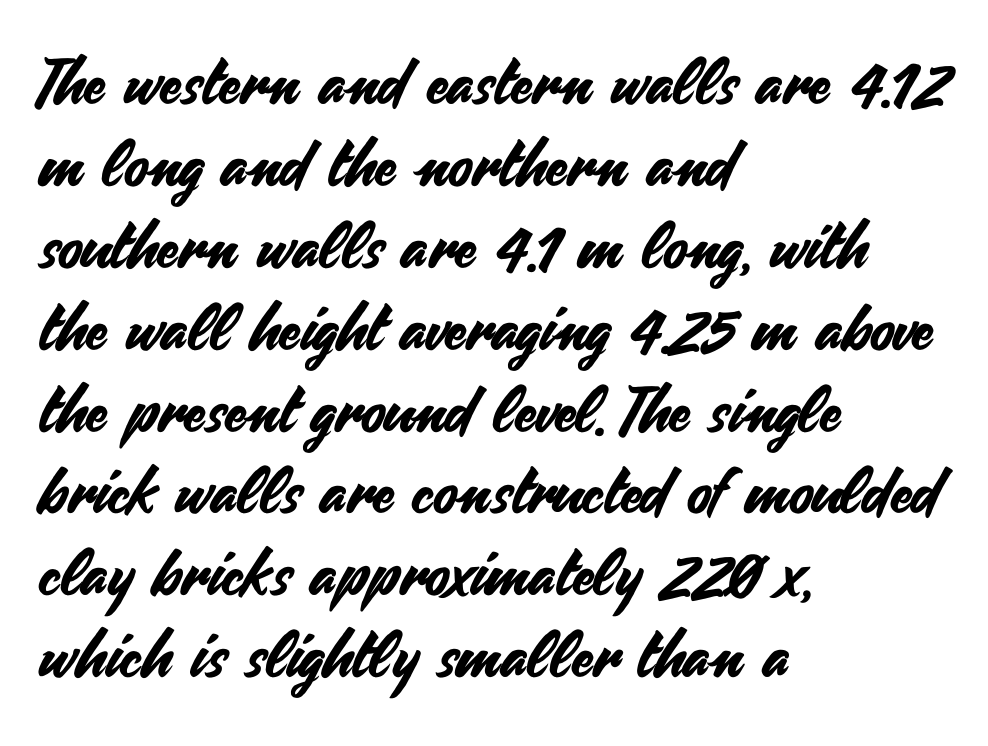
Q: Is the text italic (slanted)? A: Yes.
Q: Is the typeface a serif or a sans-serif typeface? A: Sans-serif.
Q: Is the text underlined? A: No.
Q: How is the paragraph aligned? A: Left-aligned.
Q: Is the spacing between letters normal or unusually wide? A: Normal.
Q: Is the spacing between lines tight, normal or loose? A: Normal.
Q: Width (condensed, normal, or wide)? A: Normal.
Q: Stroke contrast? A: Medium.
Q: x-height? A: Small.
Q: Monospaced? A: No.
